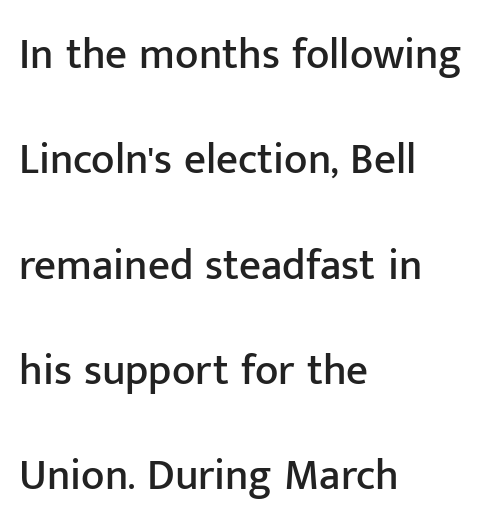
{"serif": "no", "italic": "no", "width": "normal", "stroke_contrast": "low", "x_height": "medium", "monospaced": "no", "underline": "no", "align": "left", "line_spacing": "loose", "line_spacing_ratio": 2.45, "letter_spacing": "normal", "letter_spacing_em": 0.0, "glyph_px": 43}
